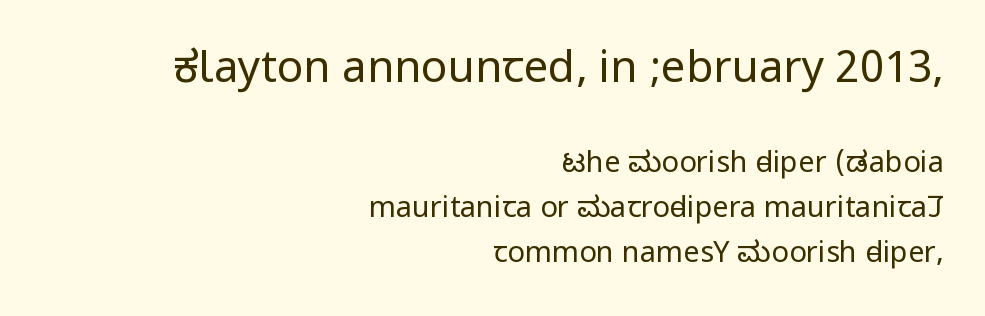
The paragraph has a hard right edge and a soft left edge. Unbolded letterforms with no extra heft. Each word holds together tightly as a unit, with standard inter-letter gaps. The leading is moderate, giving the passage an even texture. When letters stand straight like this, we call the style roman or upright. The glyphs are unaccompanied by any horizontal stroke below them.
